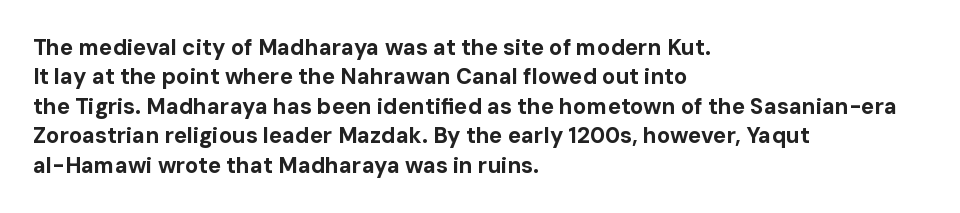
The image shows 22 px bold type, upright; set left-aligned, normal line spacing (1.34x), normal letter spacing, not underlined.
